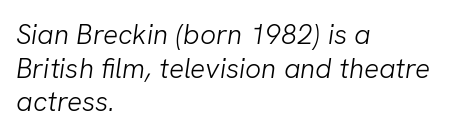
Q: Is the text bold? A: No.
Q: Is the typeface a serif or a sans-serif typeface? A: Sans-serif.
Q: Is the text underlined? A: No.
Q: How is the paragraph aligned? A: Left-aligned.
Q: Is the spacing between letters normal or unusually wide? A: Normal.
Q: Width (condensed, normal, or wide)? A: Normal.
Q: Stroke contrast? A: Low.
Q: x-height? A: Medium.
Q: Monospaced? A: No.
